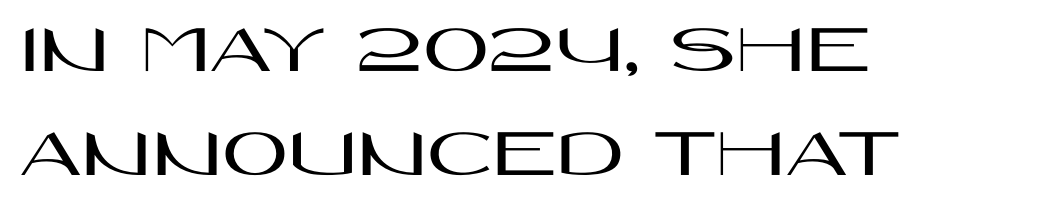
{"serif": "no", "italic": "no", "width": "wide", "stroke_contrast": "high", "x_height": "large", "monospaced": "no", "underline": "no", "align": "left", "line_spacing": "normal", "line_spacing_ratio": 1.44, "letter_spacing": "normal", "letter_spacing_em": 0.0, "glyph_px": 72}
